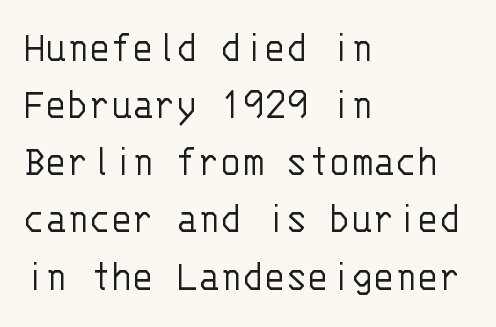
The image shows 45 px light sans-serif type, upright, monospaced; set left-aligned, normal line spacing (1.27x), normal letter spacing, not underlined; low stroke contrast and a large x-height.
